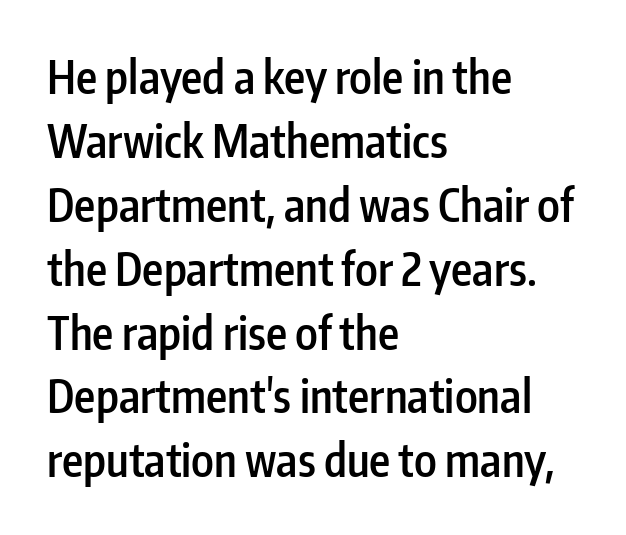
Q: Is the text bold? A: Semi-bold.
Q: Is the text italic (slanted)? A: No, it is upright.
Q: Is the typeface a serif or a sans-serif typeface? A: Sans-serif.
Q: Is the text underlined? A: No.
Q: How is the paragraph aligned? A: Left-aligned.
Q: Is the spacing between letters normal or unusually wide? A: Normal.
Q: Is the spacing between lines tight, normal or loose? A: Normal.
Q: Width (condensed, normal, or wide)? A: Condensed.
Q: Stroke contrast? A: Low.
Q: x-height? A: Medium.
Q: Monospaced? A: No.
